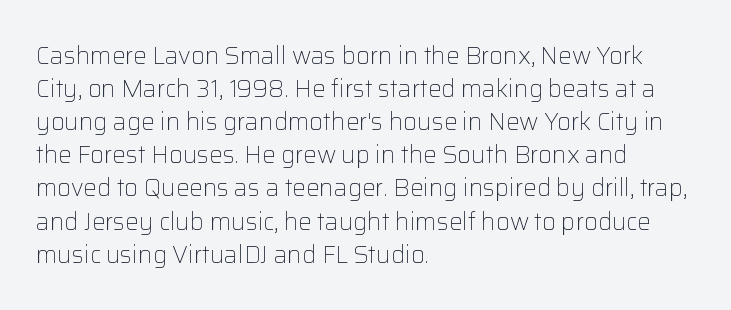
Q: Is the text bold? A: No.
Q: Is the text italic (slanted)? A: No, it is upright.
Q: Is the text underlined? A: No.
Q: How is the paragraph aligned? A: Left-aligned.
Q: Is the spacing between letters normal or unusually wide? A: Normal.
Q: Is the spacing between lines tight, normal or loose? A: Normal.
